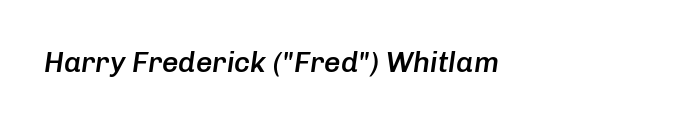
Q: Is the text bold? A: Semi-bold.
Q: Is the text italic (slanted)? A: Yes, it leans right by about 8 degrees.
Q: Is the text underlined? A: No.
Q: Is the spacing between letters normal or unusually wide? A: Normal.
Q: Width (condensed, normal, or wide)? A: Normal.
Q: Stroke contrast? A: Low.
Q: x-height? A: Medium.
Q: Monospaced? A: No.
